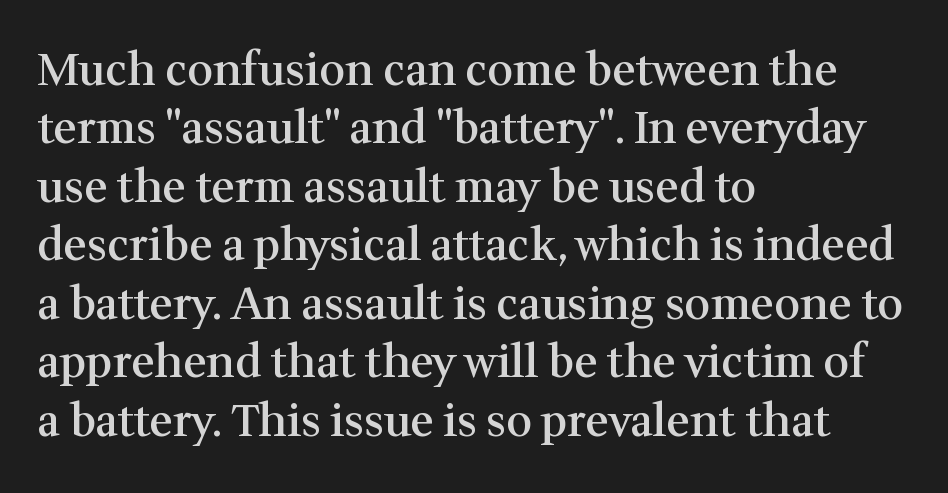
Q: Is the text bold? A: Semi-bold.
Q: Is the text italic (slanted)? A: No, it is upright.
Q: Is the typeface a serif or a sans-serif typeface? A: Serif.
Q: Is the text underlined? A: No.
Q: How is the paragraph aligned? A: Left-aligned.
Q: Is the spacing between letters normal or unusually wide? A: Normal.
Q: Is the spacing between lines tight, normal or loose? A: Normal.
Q: Width (condensed, normal, or wide)? A: Normal.
Q: Stroke contrast? A: Medium.
Q: x-height? A: Medium.
Q: Monospaced? A: No.
